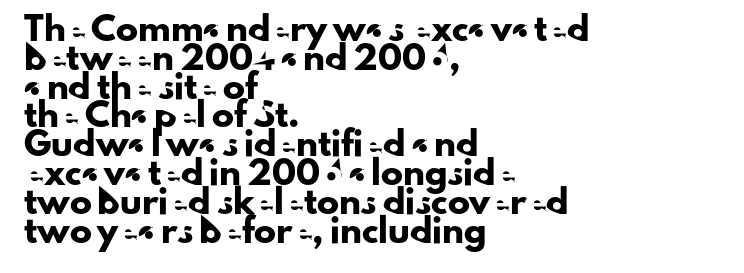
Q: Is the text italic (slanted)? A: No, it is upright.
Q: Is the text underlined? A: No.
Q: How is the paragraph aligned? A: Left-aligned.
Q: Is the spacing between letters normal or unusually wide? A: Normal.
Q: Is the spacing between lines tight, normal or loose? A: Normal.
